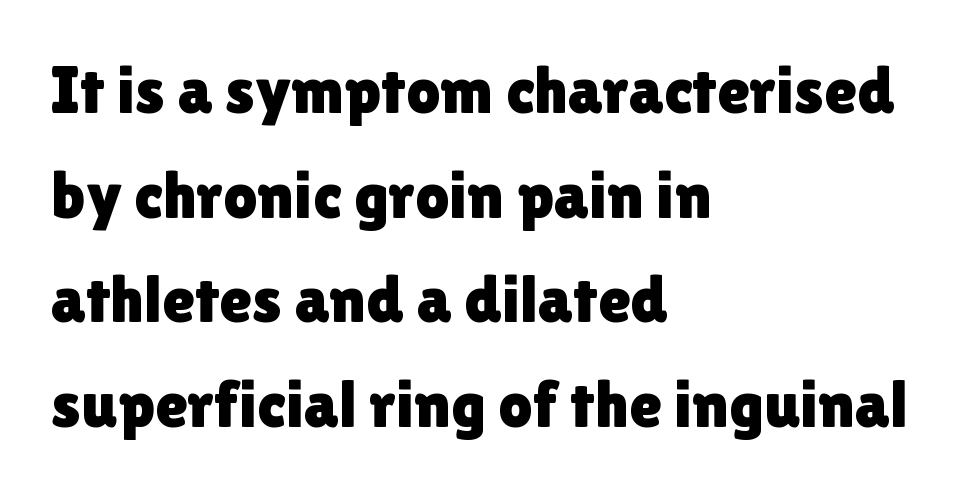
Q: Is the text italic (slanted)? A: No, it is upright.
Q: Is the typeface a serif or a sans-serif typeface? A: Sans-serif.
Q: Is the text underlined? A: No.
Q: How is the paragraph aligned? A: Left-aligned.
Q: Is the spacing between letters normal or unusually wide? A: Normal.
Q: Is the spacing between lines tight, normal or loose? A: Normal.
Q: Width (condensed, normal, or wide)? A: Normal.
Q: x-height? A: Medium.
Q: Monospaced? A: No.
